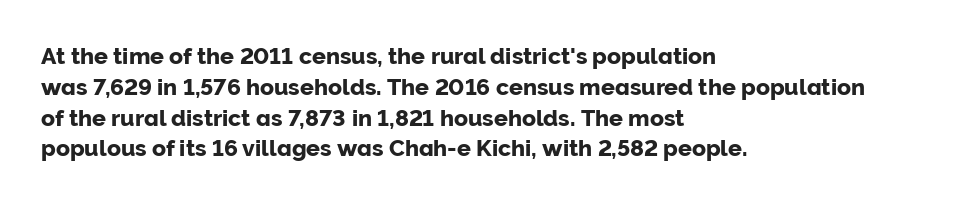
Q: Is the text italic (slanted)? A: No, it is upright.
Q: Is the text underlined? A: No.
Q: How is the paragraph aligned? A: Left-aligned.
Q: Is the spacing between letters normal or unusually wide? A: Normal.
Q: Is the spacing between lines tight, normal or loose? A: Normal.
